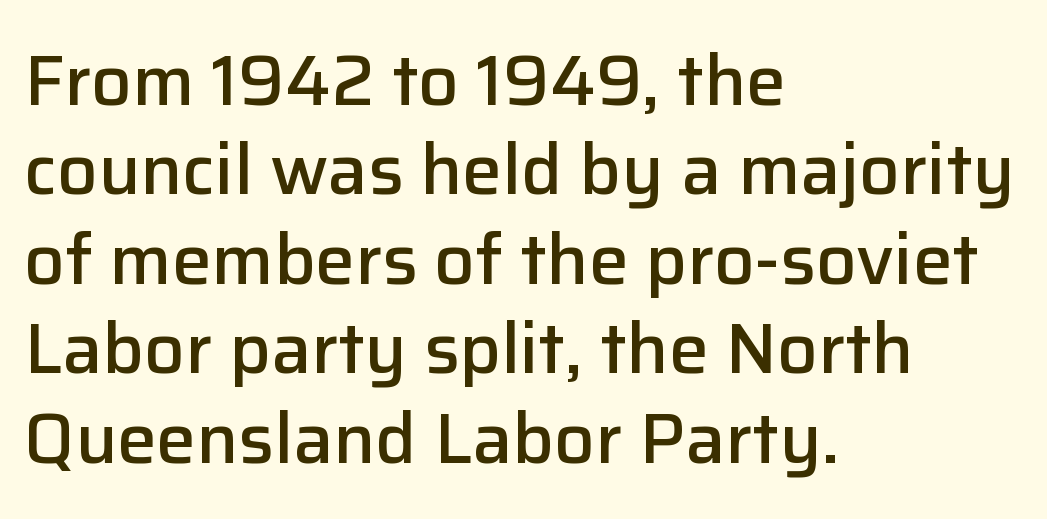
Q: Is the text bold? A: Semi-bold.
Q: Is the text italic (slanted)? A: No, it is upright.
Q: Is the typeface a serif or a sans-serif typeface? A: Sans-serif.
Q: Is the text underlined? A: No.
Q: How is the paragraph aligned? A: Left-aligned.
Q: Is the spacing between letters normal or unusually wide? A: Normal.
Q: Is the spacing between lines tight, normal or loose? A: Normal.
Q: Width (condensed, normal, or wide)? A: Normal.
Q: Stroke contrast? A: Low.
Q: x-height? A: Medium.
Q: Monospaced? A: No.
